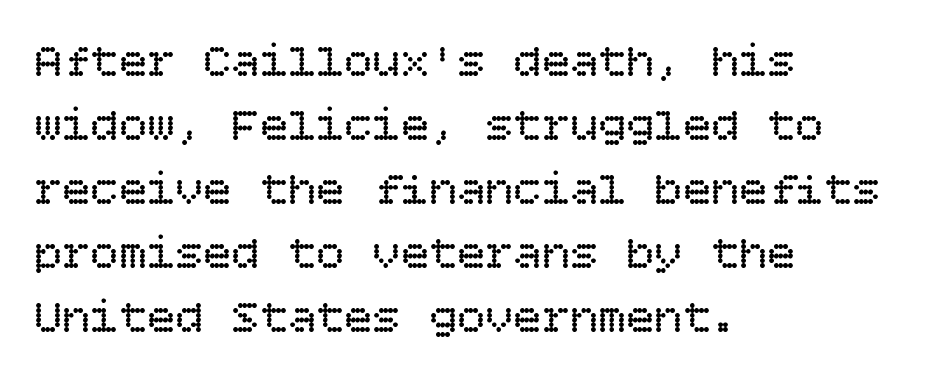
{"italic": "no", "bold": "no", "weight": "regular", "width": "normal", "stroke_contrast": "low", "x_height": "large", "underline": "no", "align": "left", "line_spacing": "normal", "line_spacing_ratio": 1.36, "letter_spacing": "normal", "letter_spacing_em": 0.0, "glyph_px": 47}
